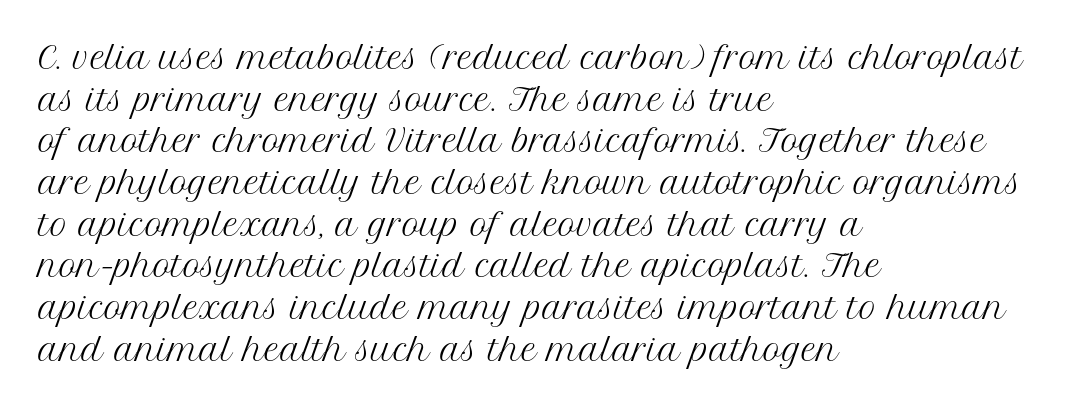
Q: Is the text bold? A: No.
Q: Is the text italic (slanted)? A: Yes.
Q: Is the typeface a serif or a sans-serif typeface? A: Serif.
Q: Is the text underlined? A: No.
Q: How is the paragraph aligned? A: Left-aligned.
Q: Is the spacing between letters normal or unusually wide? A: Normal.
Q: Is the spacing between lines tight, normal or loose? A: Normal.
Q: Width (condensed, normal, or wide)? A: Normal.
Q: Stroke contrast? A: Medium.
Q: x-height? A: Medium.
Q: Monospaced? A: No.
